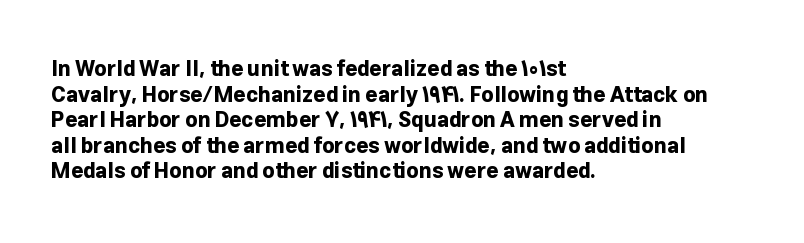
Is there any slant? The stems are plumb. The zone under the glyphs is completely vacant. Caption: bold face, heavy strokes. Each word holds together tightly as a unit, with standard inter-letter gaps. Does the copy run flush right? No — it runs flush left.
